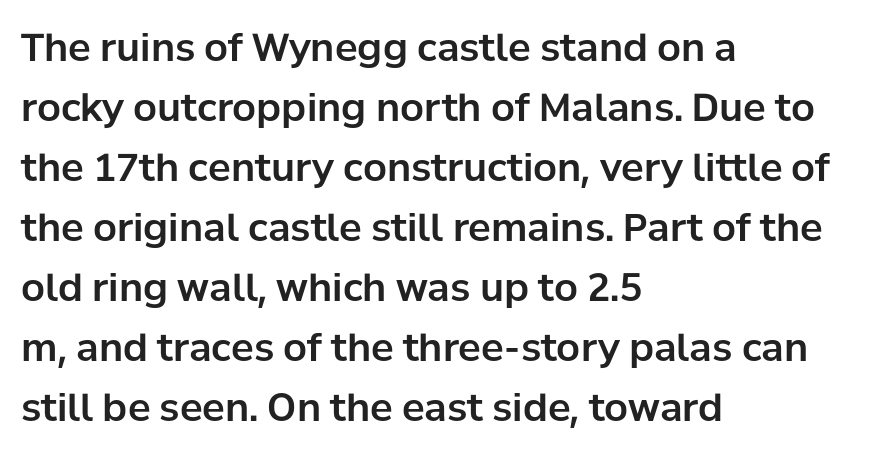
The image shows 38 px sans-serif type, upright; set left-aligned, normal line spacing (1.58x), normal letter spacing, not underlined; low stroke contrast and a medium x-height.
